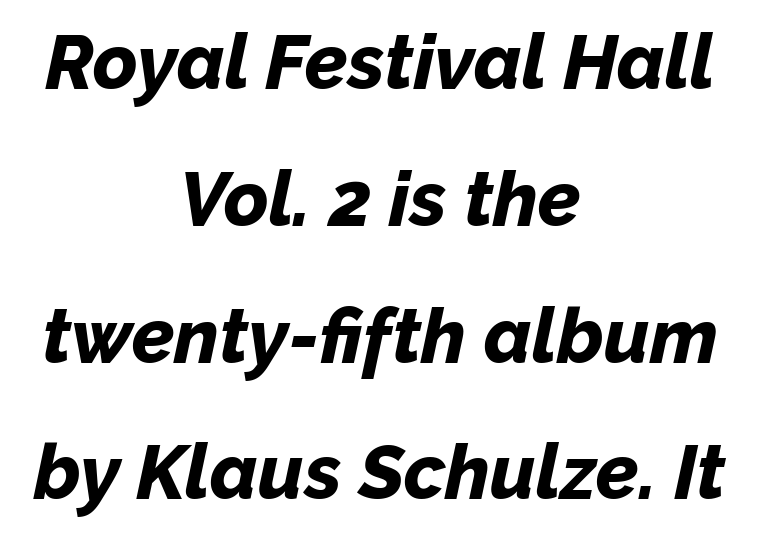
{"italic": "yes", "lean": "right", "slant_degrees": 12, "bold": "yes", "weight": "bold", "width": "normal", "stroke_contrast": "low", "x_height": "medium", "monospaced": "no", "underline": "no", "align": "center", "line_spacing_ratio": 1.8, "letter_spacing": "normal", "letter_spacing_em": 0.0, "glyph_px": 76}
